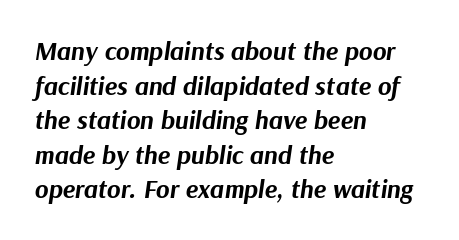
Q: Is the text bold? A: Yes.
Q: Is the text italic (slanted)? A: Yes, it leans right by about 9 degrees.
Q: Is the text underlined? A: No.
Q: How is the paragraph aligned? A: Left-aligned.
Q: Is the spacing between letters normal or unusually wide? A: Normal.
Q: Is the spacing between lines tight, normal or loose? A: Normal.
